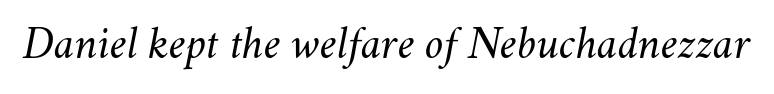
{"italic": "yes", "lean": "right", "slant_degrees": 11, "bold": "no", "weight": "light", "width": "normal", "stroke_contrast": "medium", "x_height": "small", "monospaced": "no", "underline": "no", "letter_spacing": "normal", "letter_spacing_em": 0.0, "glyph_px": 47}
